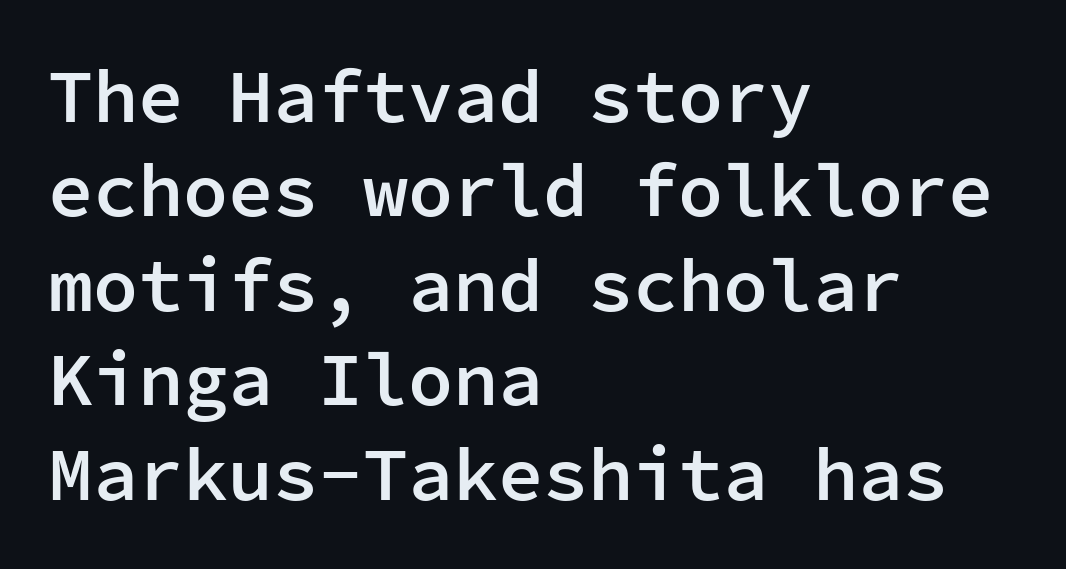
Q: Is the text bold? A: Semi-bold.
Q: Is the text italic (slanted)? A: No, it is upright.
Q: Is the typeface a serif or a sans-serif typeface? A: Sans-serif.
Q: Is the text underlined? A: No.
Q: How is the paragraph aligned? A: Left-aligned.
Q: Is the spacing between letters normal or unusually wide? A: Normal.
Q: Is the spacing between lines tight, normal or loose? A: Normal.
Q: Width (condensed, normal, or wide)? A: Normal.
Q: Stroke contrast? A: Low.
Q: x-height? A: Medium.
Q: Monospaced? A: Yes.
